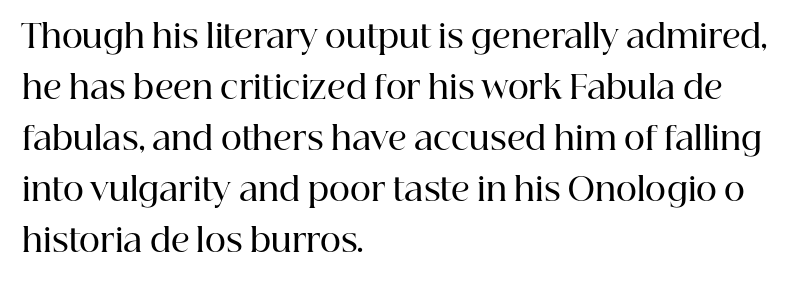
{"serif": "yes", "italic": "no", "bold": "semi", "weight": "semibold", "width": "normal", "stroke_contrast": "high", "x_height": "medium", "monospaced": "no", "underline": "no", "align": "left", "line_spacing": "normal", "line_spacing_ratio": 1.59, "letter_spacing": "normal", "letter_spacing_em": 0.0, "glyph_px": 32}
